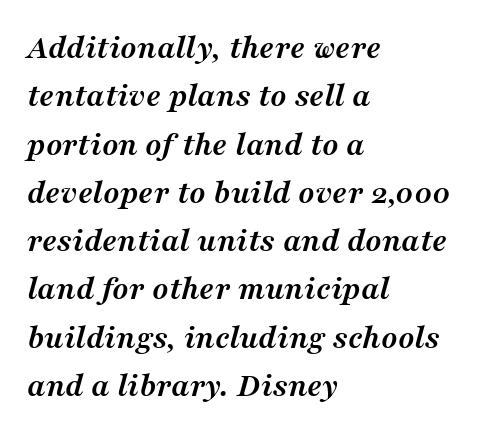
Q: Is the text bold? A: Yes.
Q: Is the text italic (slanted)? A: Yes, it leans right by about 16 degrees.
Q: Is the typeface a serif or a sans-serif typeface? A: Serif.
Q: Is the text underlined? A: No.
Q: How is the paragraph aligned? A: Left-aligned.
Q: Is the spacing between letters normal or unusually wide? A: Normal.
Q: Is the spacing between lines tight, normal or loose? A: Normal.
Q: Width (condensed, normal, or wide)? A: Normal.
Q: Stroke contrast? A: Medium.
Q: x-height? A: Medium.
Q: Monospaced? A: No.
